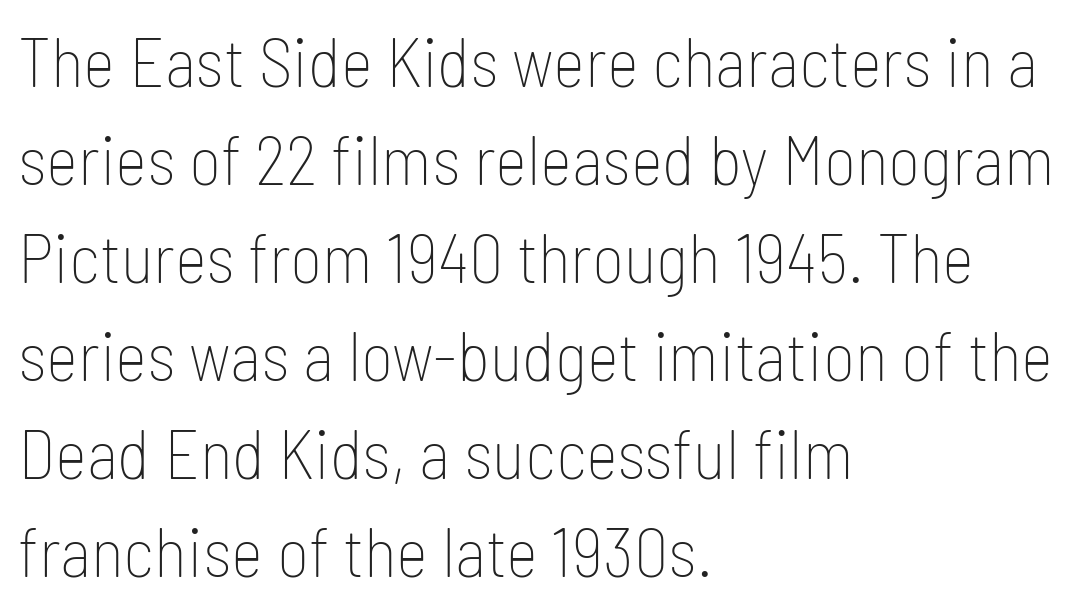
{"serif": "no", "italic": "no", "bold": "no", "weight": "thin", "width": "condensed", "stroke_contrast": "low", "x_height": "medium", "monospaced": "no", "underline": "no", "align": "left", "line_spacing": "normal", "line_spacing_ratio": 1.42, "letter_spacing": "normal", "letter_spacing_em": 0.0, "glyph_px": 69}
